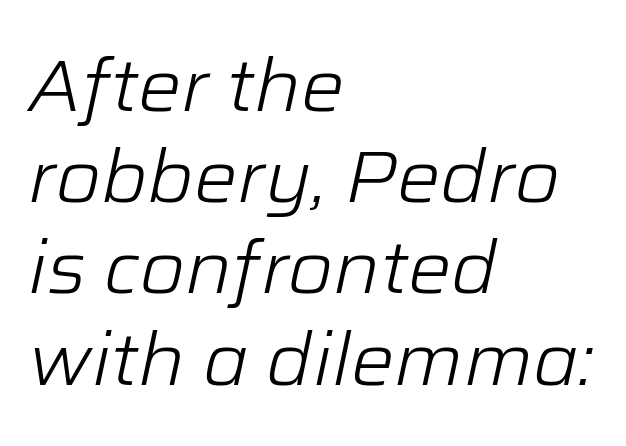
The image shows 73 px light type, italic (leaning right); set left-aligned, normal line spacing (1.25x), normal letter spacing, not underlined; low stroke contrast and a medium x-height.
